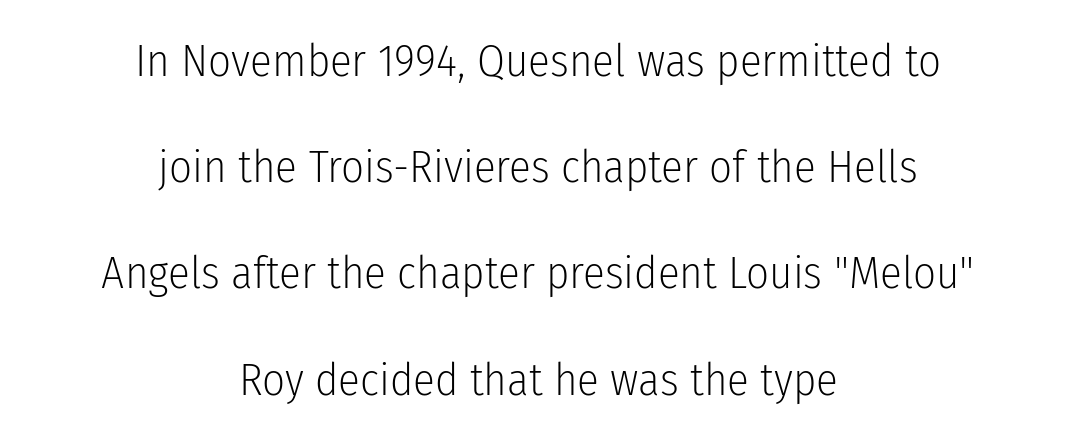
{"serif": "no", "italic": "no", "bold": "no", "weight": "light", "width": "condensed", "stroke_contrast": "low", "x_height": "medium", "monospaced": "no", "underline": "no", "align": "center", "line_spacing": "loose", "line_spacing_ratio": 2.36, "letter_spacing": "normal", "letter_spacing_em": 0.0, "glyph_px": 45}
